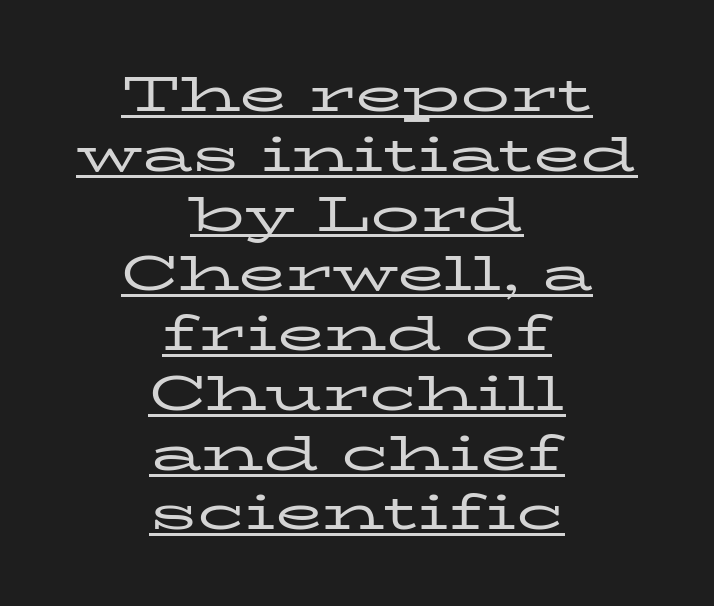
The image shows 49 px regular-weight, wide serif type, upright; set centered, line spacing 1.22x, normal letter spacing, underlined; low stroke contrast and a medium x-height.
